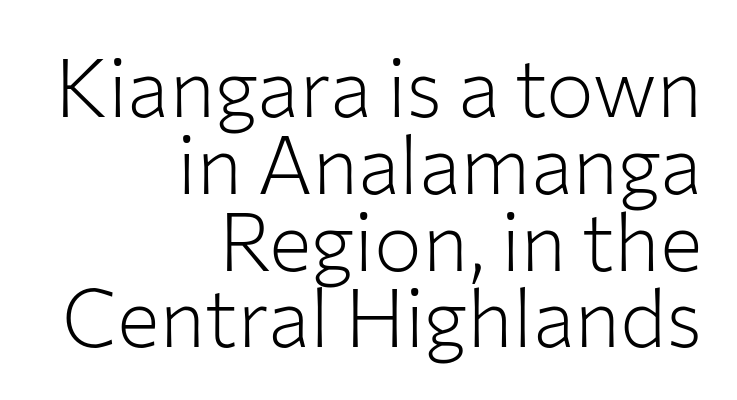
{"serif": "no", "italic": "no", "bold": "no", "weight": "light", "width": "normal", "stroke_contrast": "low", "x_height": "medium", "monospaced": "no", "underline": "no", "align": "right", "line_spacing": "tight", "line_spacing_ratio": 0.96, "letter_spacing": "normal", "letter_spacing_em": 0.0, "glyph_px": 80}
